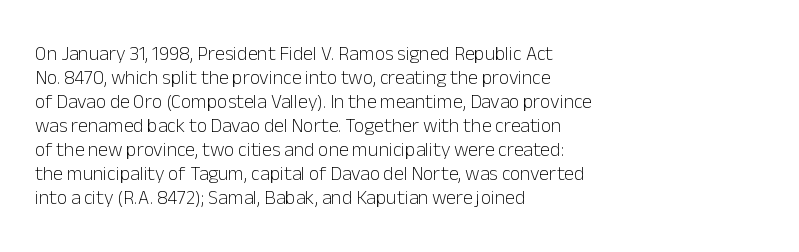
Descenders are the only things crossing below the line. Letters have the restrained weight of plain body copy at most. Where is the straight margin? On the left. Between one letter and the next there's only the usual sliver of space.
